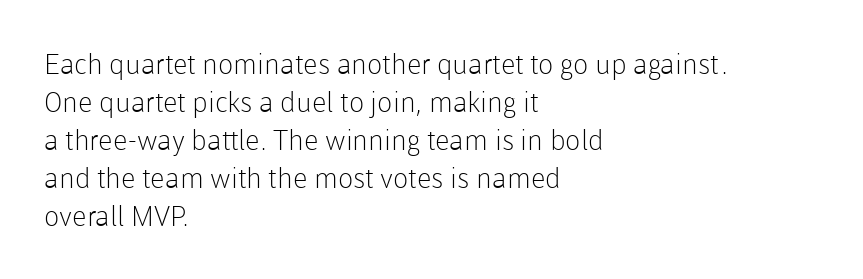
{"serif": "no", "italic": "no", "bold": "no", "weight": "light", "width": "normal", "stroke_contrast": "low", "x_height": "medium", "monospaced": "no", "underline": "no", "align": "left", "line_spacing": "normal", "line_spacing_ratio": 1.36, "letter_spacing": "normal", "letter_spacing_em": 0.0, "glyph_px": 28}
